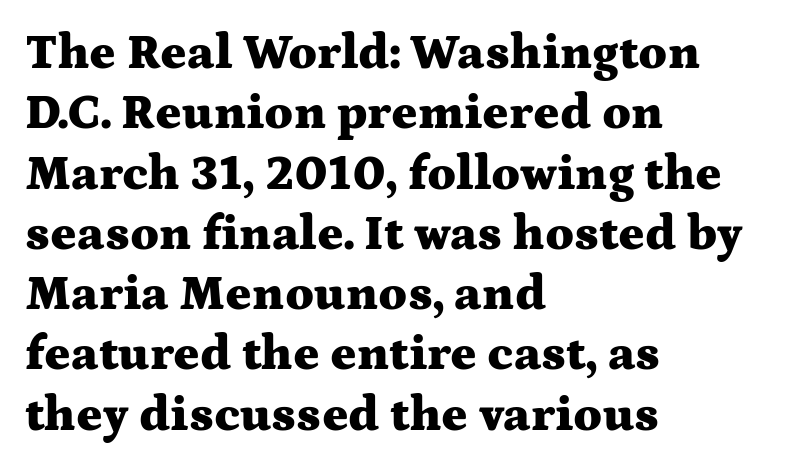
In terms of letterform style, serifs are clearly present. Quick note: underline off. Letter spacing: default. Posture: vertical.
